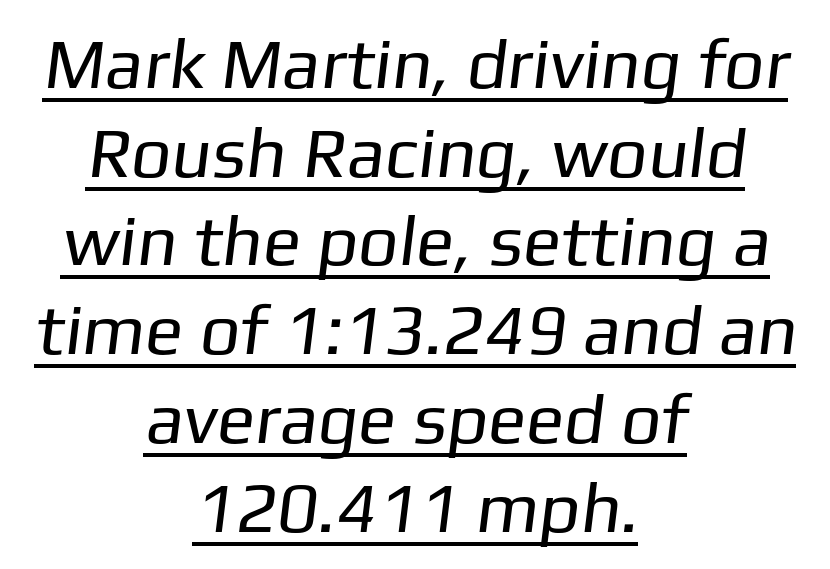
{"serif": "no", "bold": "no", "weight": "regular", "width": "normal", "stroke_contrast": "low", "x_height": "medium", "monospaced": "no", "underline": "yes", "align": "center", "line_spacing": "normal", "line_spacing_ratio": 1.25, "letter_spacing": "normal", "letter_spacing_em": 0.0, "glyph_px": 71}
